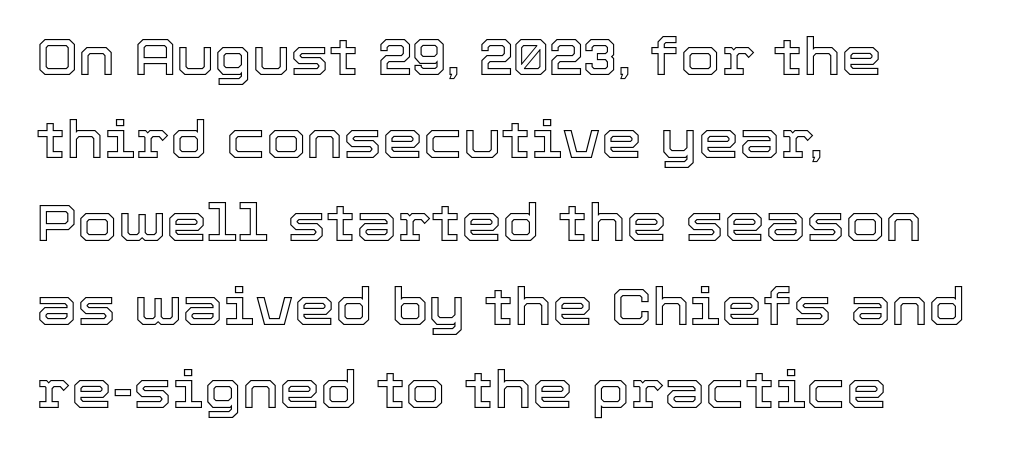
Q: Is the text italic (slanted)? A: No, it is upright.
Q: Is the text underlined? A: No.
Q: How is the paragraph aligned? A: Left-aligned.
Q: Is the spacing between letters normal or unusually wide? A: Normal.
Q: Is the spacing between lines tight, normal or loose? A: Normal.
Q: Width (condensed, normal, or wide)? A: Normal.
Q: x-height? A: Medium.
Q: Monospaced? A: No.
